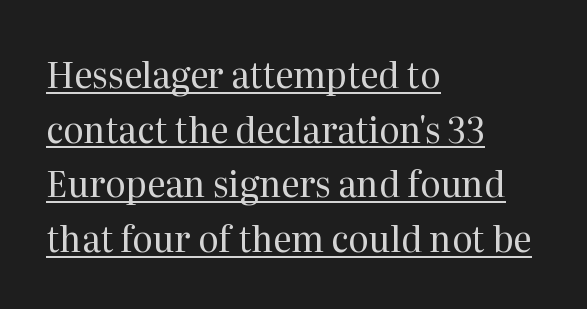
The image shows 35 px regular-weight serif type, upright; set left-aligned, normal line spacing (1.56x), normal letter spacing, underlined; medium stroke contrast and a medium x-height.
